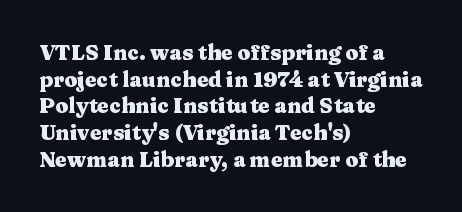
Q: Is the text bold? A: Yes.
Q: Is the text italic (slanted)? A: No, it is upright.
Q: Is the text underlined? A: No.
Q: How is the paragraph aligned? A: Left-aligned.
Q: Is the spacing between letters normal or unusually wide? A: Normal.
Q: Is the spacing between lines tight, normal or loose? A: Normal.
